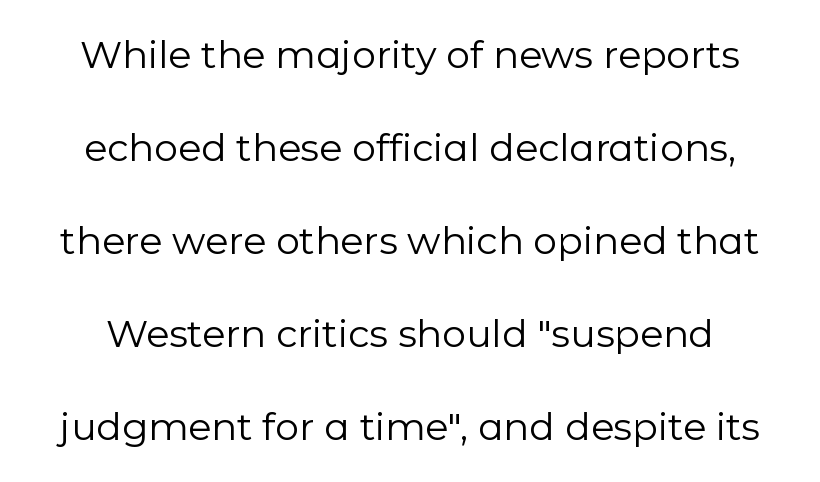
The image shows 38 px regular-weight sans-serif type, upright; set loose line spacing (2.45x), normal letter spacing, not underlined; low stroke contrast and a medium x-height.
